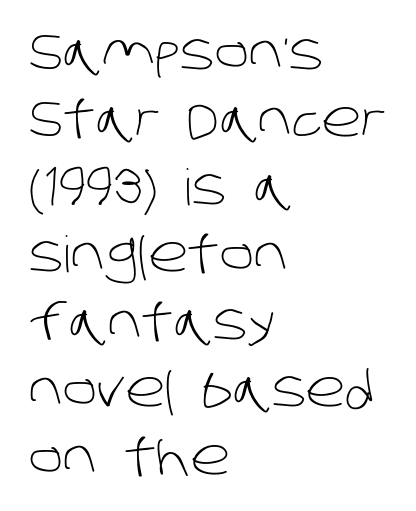
The image shows 50 px light sans-serif type; set left-aligned, normal line spacing (1.35x), normal letter spacing, not underlined; low stroke contrast and a large x-height.
